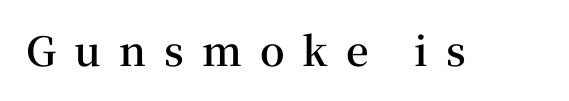
Nobody drew a line under any word here. As a designer I'd log this as weight 600, semibold. These lines are rendered in a variable-pitch font. Each letter's strokes conclude with small projecting serifs. Inter-character spacing is expanded well beyond the font's built-in metrics.
